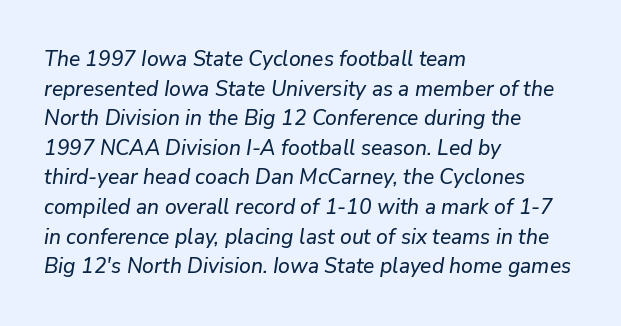
The text block is weighted toward the left margin, trailing off unevenly rightward. You could call the tracking neutral — neither tight nor loose. Yep, that's italic — everything's leaning. Underlining? Definitely not there. The vertical gap from one line to the next is medium.
